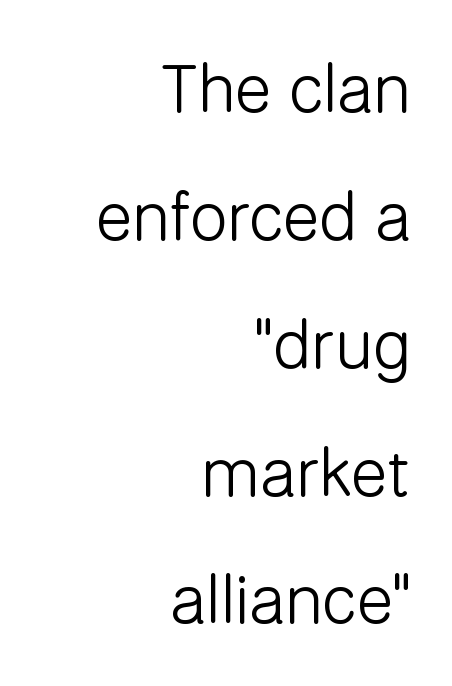
A light-to-regular cut is what we see here. The rendering anchors every line to the right-hand side. Caption: standard tracking, unaltered. Words float on clear page, feet unadorned. This rendering employs a face without finishing strokes, i.e., a sans-serif.
